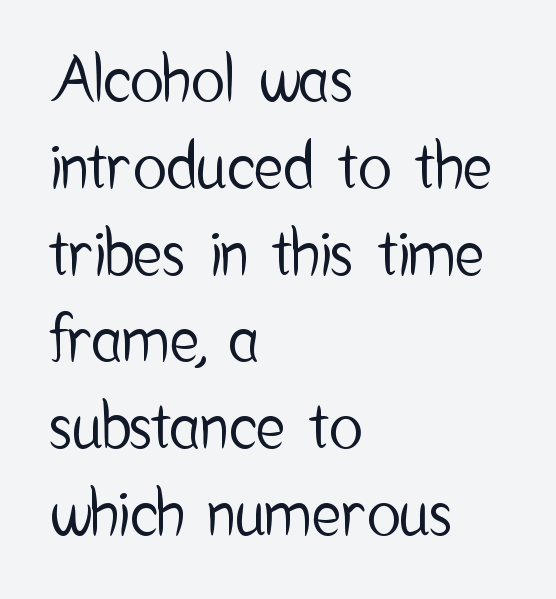
The image shows 62 px condensed sans-serif type, upright; set left-aligned, normal line spacing (1.4x), normal letter spacing, not underlined; low stroke contrast and a medium x-height.
